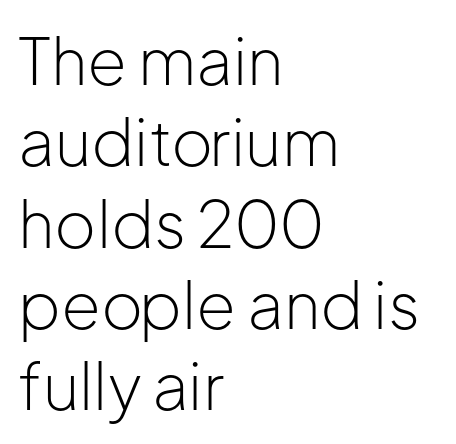
{"serif": "no", "italic": "no", "bold": "no", "weight": "light", "width": "normal", "stroke_contrast": "low", "x_height": "medium", "monospaced": "no", "underline": "no", "align": "left", "line_spacing": "normal", "line_spacing_ratio": 1.27, "letter_spacing": "normal", "letter_spacing_em": 0.0, "glyph_px": 64}
